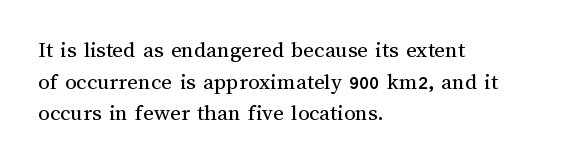
Q: Is the text bold? A: No.
Q: Is the text italic (slanted)? A: No, it is upright.
Q: Is the text underlined? A: No.
Q: How is the paragraph aligned? A: Left-aligned.
Q: Is the spacing between letters normal or unusually wide? A: Normal.
Q: Is the spacing between lines tight, normal or loose? A: Normal.
